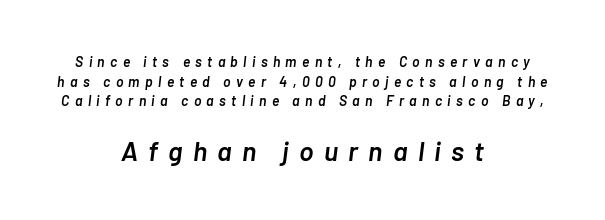
Typographic density is moderately raised because the face is semibold. In terms of letterspacing, this is a distinctly airy, spread setting. You get the small type first, then a jump to larger type. The lines are quadded center.
